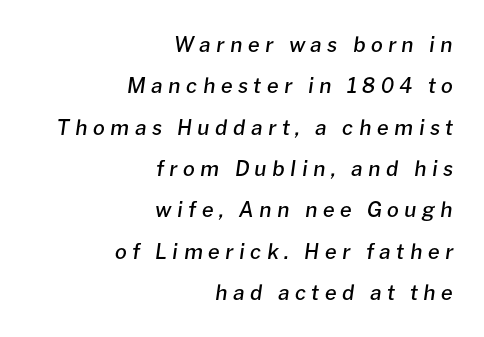
The image shows 21 px text type, italic (leaning right); set right-aligned, loose line spacing (1.97x), unusually wide letter spacing (+0.26 em), not underlined.
